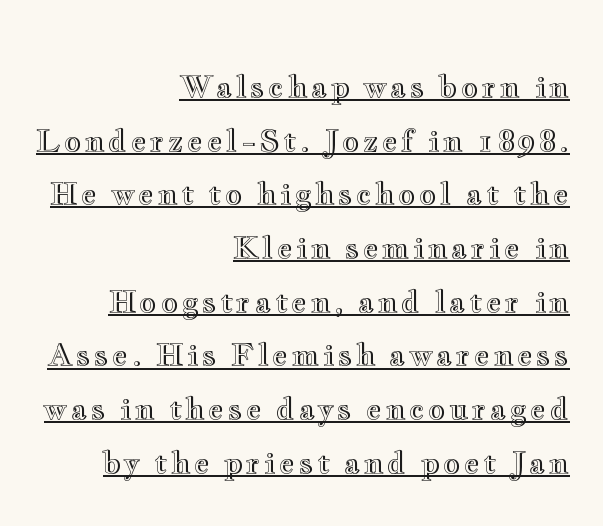
The paragraph shown leans on its right margin. The passage shown is typed in a proportional face where columns would drift. A typesetter would mark this as roman, not italic. This sample carries an underscore along the baseline area.
